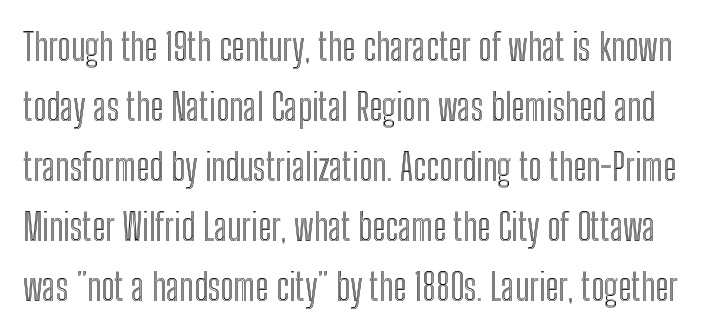
The image shows 38 px condensed type, upright; set normal line spacing (1.58x), normal letter spacing, not underlined; a medium x-height.
